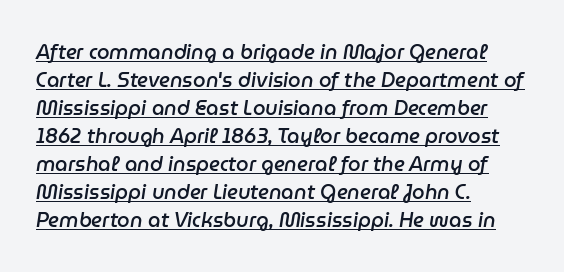
Q: Is the text bold? A: Semi-bold.
Q: Is the text italic (slanted)? A: Yes, it leans right by about 9 degrees.
Q: Is the text underlined? A: Yes.
Q: How is the paragraph aligned? A: Left-aligned.
Q: Is the spacing between letters normal or unusually wide? A: Normal.
Q: Is the spacing between lines tight, normal or loose? A: Normal.
